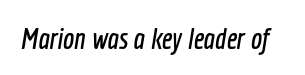
Q: Is the typeface a serif or a sans-serif typeface? A: Sans-serif.
Q: Is the text underlined? A: No.
Q: Is the spacing between letters normal or unusually wide? A: Normal.
Q: Width (condensed, normal, or wide)? A: Condensed.
Q: x-height? A: Medium.
Q: Monospaced? A: No.
